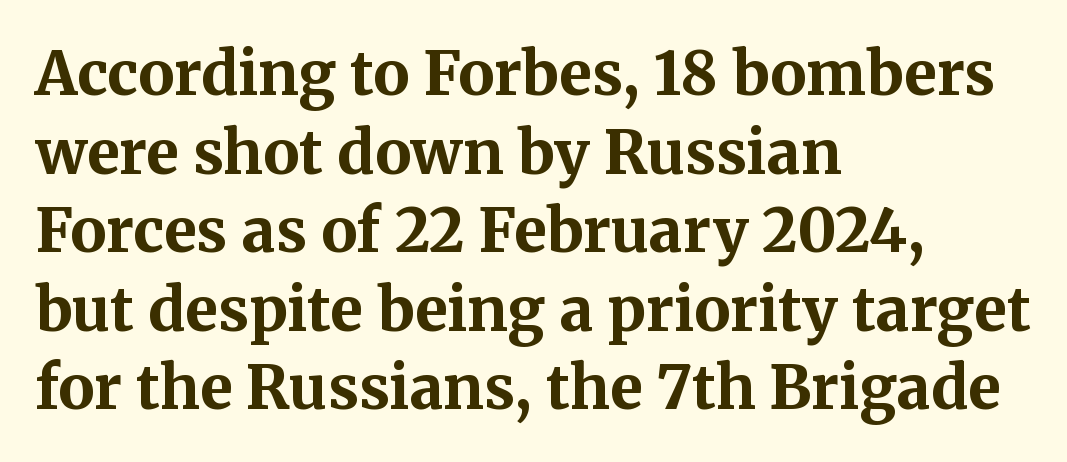
Q: Is the text bold? A: Yes.
Q: Is the text italic (slanted)? A: No, it is upright.
Q: Is the typeface a serif or a sans-serif typeface? A: Serif.
Q: Is the text underlined? A: No.
Q: How is the paragraph aligned? A: Left-aligned.
Q: Is the spacing between letters normal or unusually wide? A: Normal.
Q: Is the spacing between lines tight, normal or loose? A: Normal.
Q: Width (condensed, normal, or wide)? A: Normal.
Q: Stroke contrast? A: Medium.
Q: x-height? A: Medium.
Q: Monospaced? A: No.
